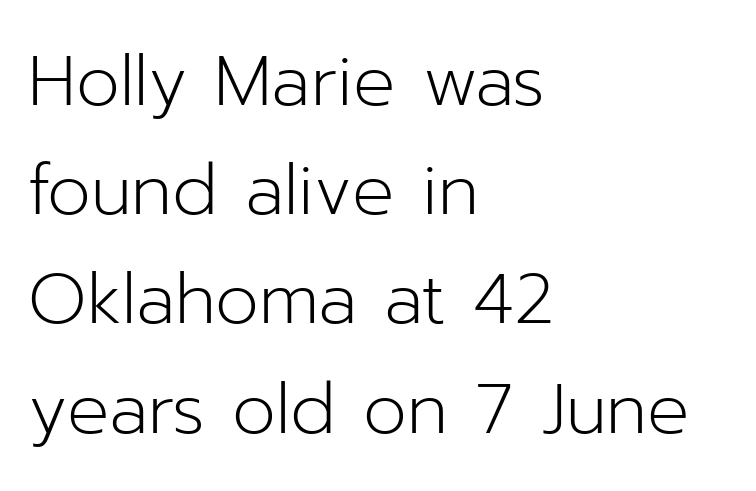
{"serif": "no", "italic": "no", "bold": "no", "weight": "light", "width": "normal", "stroke_contrast": "low", "x_height": "medium", "monospaced": "no", "underline": "no", "align": "left", "line_spacing": "normal", "line_spacing_ratio": 1.56, "letter_spacing": "normal", "letter_spacing_em": 0.0, "glyph_px": 70}
